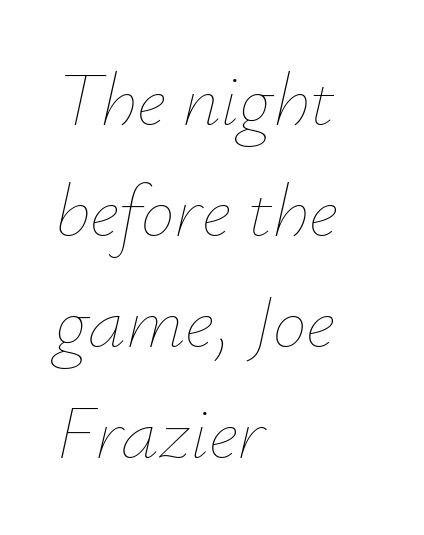
The lines are quadded left. Designer's note — italics engaged. Is this a fixed-width face? No — the glyphs have proportional, varying widths. Descenders hang freely into open space. Heaviness? Minimal to ordinary, like unemphasized prose. Look at the tracking — it's just the regular setting, nothing added.
